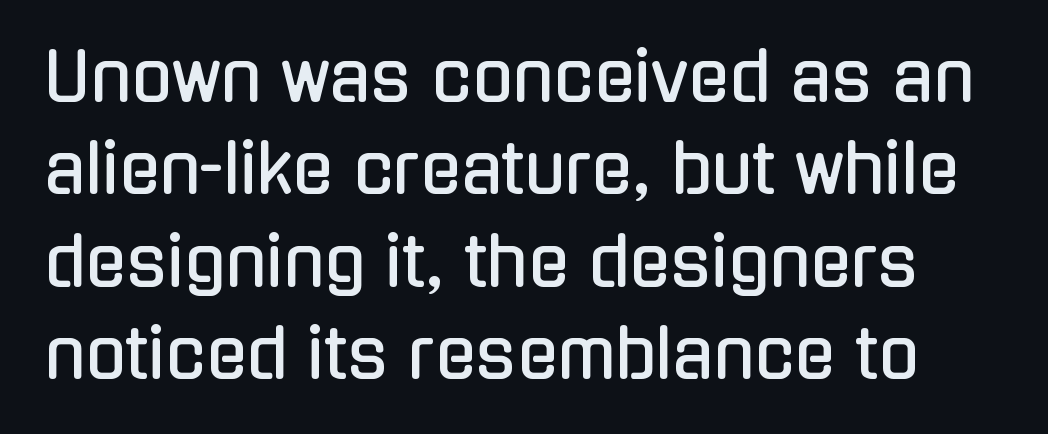
Q: Is the text italic (slanted)? A: No, it is upright.
Q: Is the typeface a serif or a sans-serif typeface? A: Sans-serif.
Q: Is the text underlined? A: No.
Q: Is the spacing between letters normal or unusually wide? A: Normal.
Q: Is the spacing between lines tight, normal or loose? A: Normal.
Q: Width (condensed, normal, or wide)? A: Condensed.
Q: Stroke contrast? A: Low.
Q: x-height? A: Medium.
Q: Monospaced? A: No.
